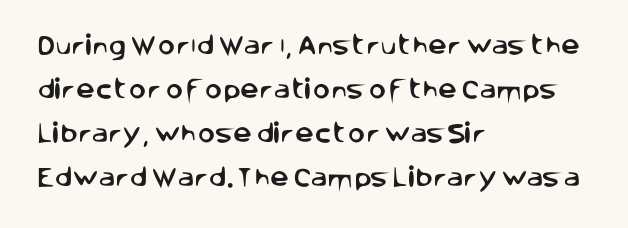
{"italic": "no", "underline": "no", "align": "left", "line_spacing": "loose", "line_spacing_ratio": 2.09, "letter_spacing": "normal", "letter_spacing_em": 0.0, "glyph_px": 21}
